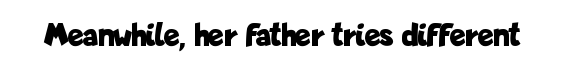
The image shows 33 px bold, condensed sans-serif type, upright; set normal letter spacing, not underlined; low stroke contrast and a medium x-height.
